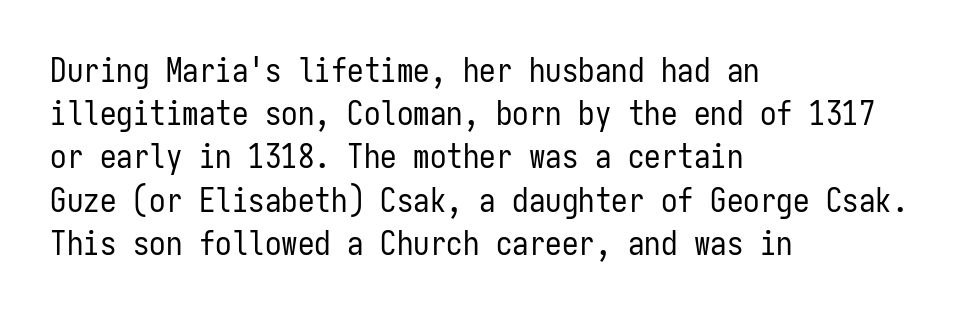
The image shows 33 px regular-weight, condensed sans-serif type, upright, monospaced; set left-aligned, normal line spacing (1.31x), normal letter spacing, not underlined; low stroke contrast and a medium x-height.
